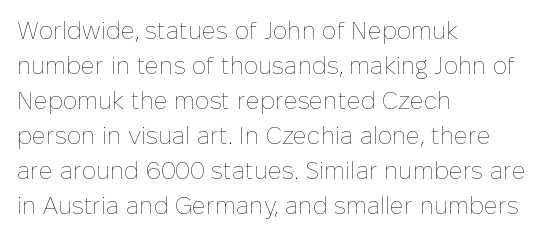
No word sits above an underline. This is the regular roman posture of the typeface. The lines in this sample share a left origin and differ only in where they stop. Successive baselines arrive at the customary interval.
